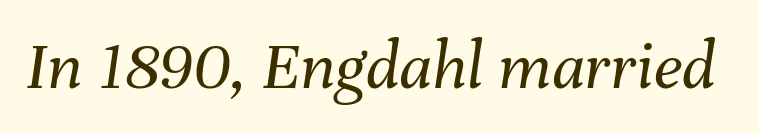
{"italic": "yes", "lean": "right", "slant_degrees": 8, "bold": "no", "weight": "regular", "width": "normal", "stroke_contrast": "medium", "x_height": "medium", "monospaced": "no", "underline": "no", "letter_spacing": "normal", "letter_spacing_em": 0.0, "glyph_px": 70}
